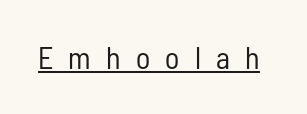
{"serif": "no", "italic": "no", "bold": "no", "weight": "regular", "width": "condensed", "stroke_contrast": "low", "x_height": "medium", "monospaced": "no", "underline": "yes", "letter_spacing": "wide", "letter_spacing_em": 0.49, "glyph_px": 31}
